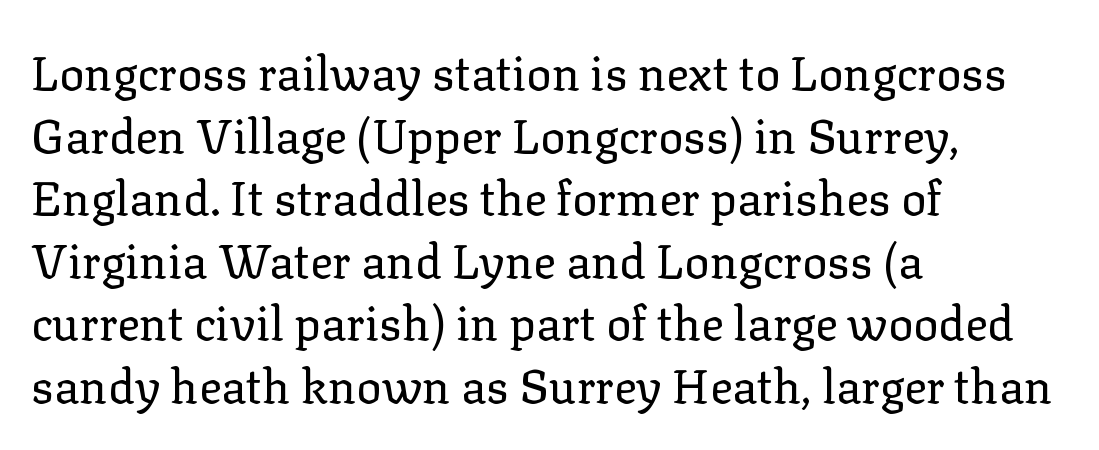
The image shows 47 px regular-weight serif type, upright; set left-aligned, normal line spacing (1.33x), normal letter spacing, not underlined; low stroke contrast and a medium x-height.
